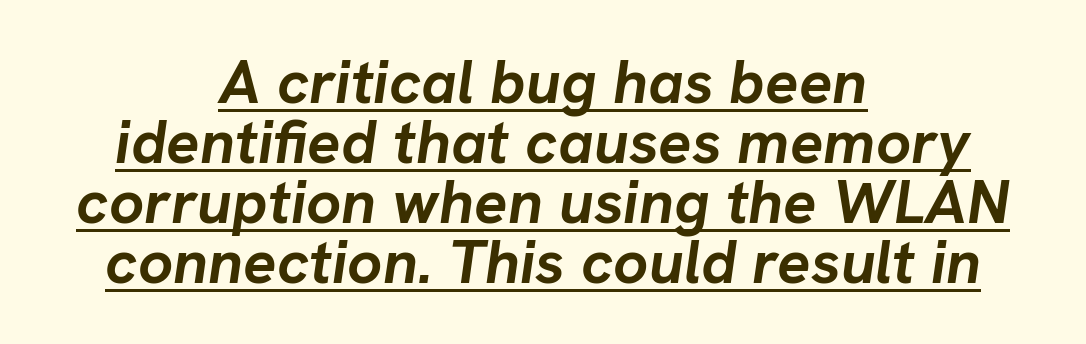
{"italic": "yes", "lean": "right", "slant_degrees": 8, "bold": "yes", "weight": "semibold", "width": "normal", "stroke_contrast": "low", "x_height": "medium", "monospaced": "no", "underline": "yes", "align": "center", "line_spacing": "tight", "line_spacing_ratio": 0.97, "letter_spacing": "normal", "letter_spacing_em": 0.0, "glyph_px": 62}
